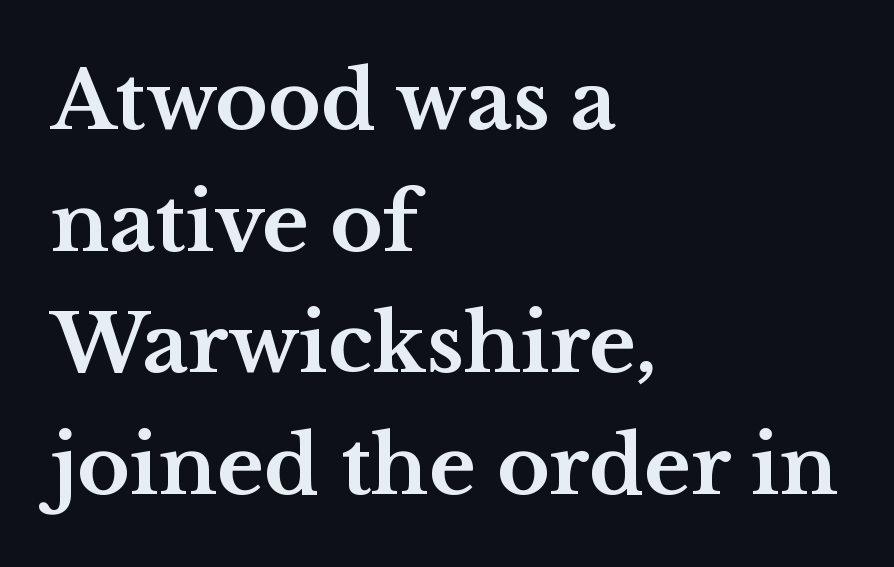
The image shows 80 px bold, wide serif type, upright; set left-aligned, normal line spacing (1.52x), normal letter spacing, not underlined; medium stroke contrast and a medium x-height.
